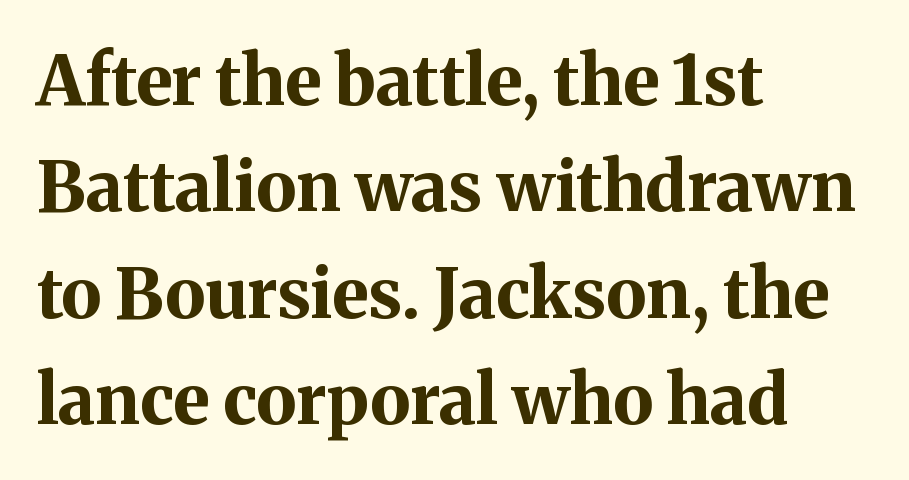
The image shows 69 px bold serif type, upright; set left-aligned, normal line spacing (1.54x), normal letter spacing, not underlined; medium stroke contrast and a medium x-height.
